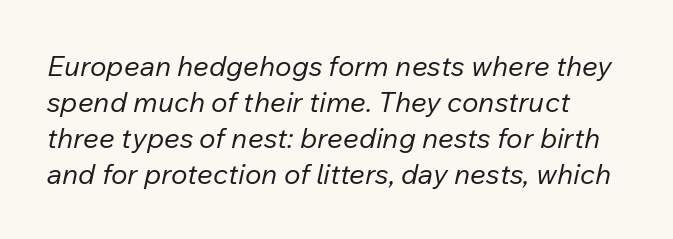
The image shows 28 px regular-weight type, italic (leaning right); set normal line spacing (1.28x), normal letter spacing, not underlined; low stroke contrast and a medium x-height.
